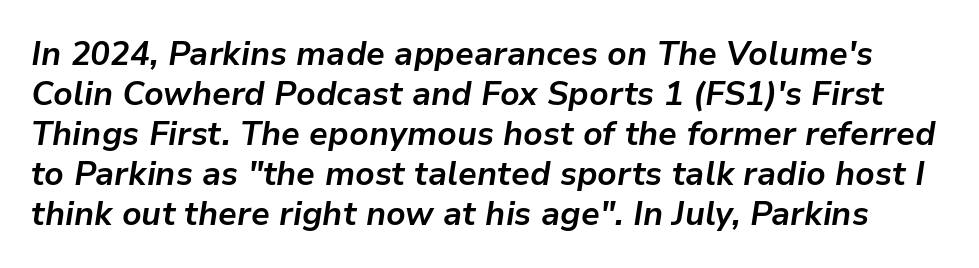
The image shows 33 px bold type, italic (leaning right); set line spacing 1.21x, normal letter spacing, not underlined; low stroke contrast and a medium x-height.
